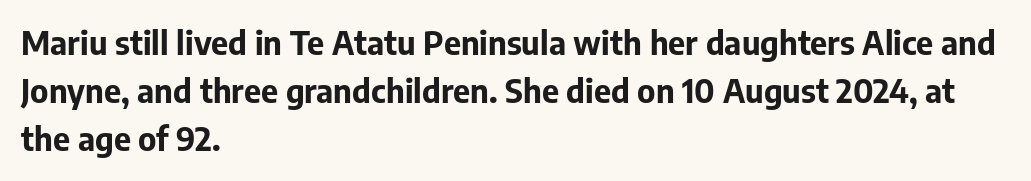
Q: Is the text bold? A: Yes.
Q: Is the text italic (slanted)? A: No, it is upright.
Q: Is the typeface a serif or a sans-serif typeface? A: Sans-serif.
Q: Is the text underlined? A: No.
Q: How is the paragraph aligned? A: Left-aligned.
Q: Is the spacing between letters normal or unusually wide? A: Normal.
Q: Is the spacing between lines tight, normal or loose? A: Normal.
Q: Width (condensed, normal, or wide)? A: Normal.
Q: Stroke contrast? A: Low.
Q: x-height? A: Medium.
Q: Monospaced? A: No.
